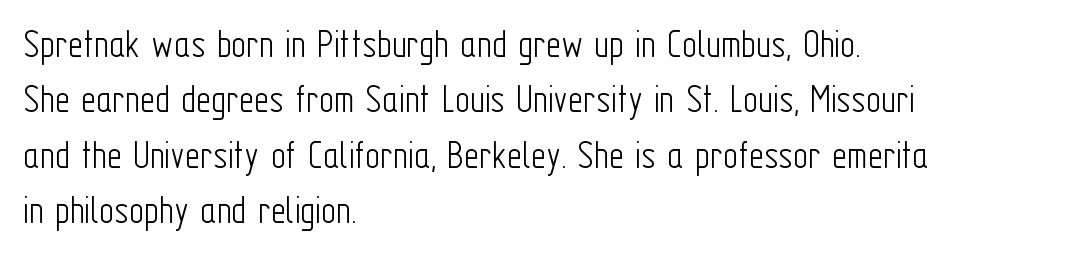
{"serif": "no", "italic": "no", "bold": "no", "weight": "light", "width": "condensed", "stroke_contrast": "low", "x_height": "medium", "monospaced": "no", "underline": "no", "align": "left", "line_spacing": "normal", "line_spacing_ratio": 1.35, "letter_spacing": "normal", "letter_spacing_em": 0.0, "glyph_px": 41}
